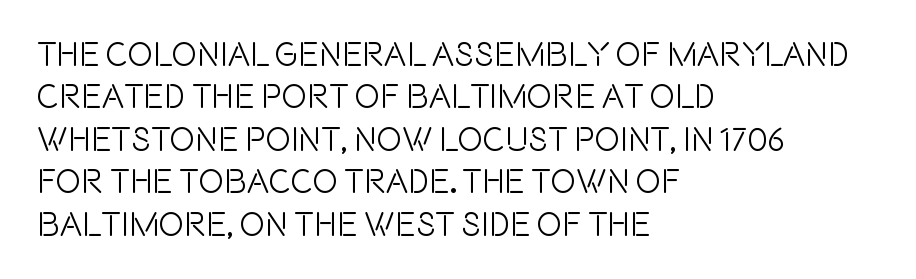
{"serif": "no", "italic": "no", "width": "condensed", "x_height": "large", "monospaced": "no", "underline": "no", "align": "left", "line_spacing": "normal", "line_spacing_ratio": 1.25, "letter_spacing": "normal", "letter_spacing_em": 0.0, "glyph_px": 34}
